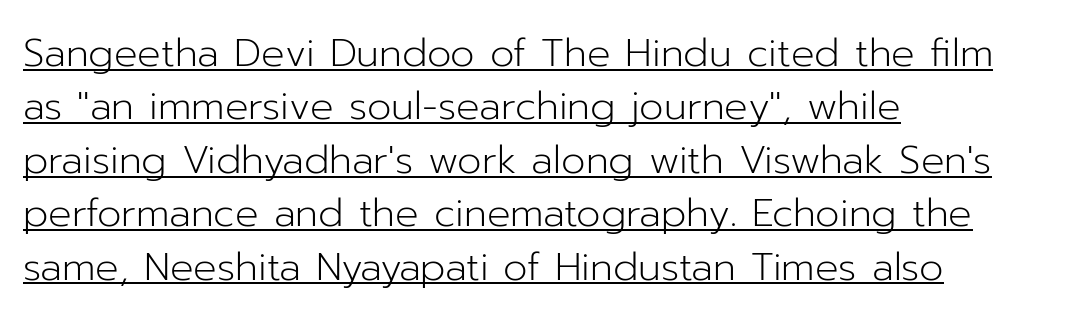
Weight: in the light-to-regular range. The passage shown has conventional tracking throughout. Somebody hit Ctrl+U on this one — the words are underlined. The lines are quadded left. Line spacing here is normal. Character widths vary here, with narrow letters taking less room than wide ones.
